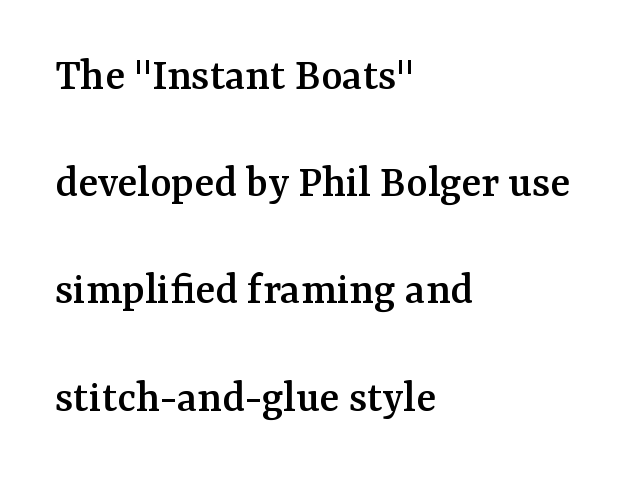
{"serif": "yes", "italic": "no", "width": "normal", "stroke_contrast": "medium", "x_height": "medium", "monospaced": "no", "underline": "no", "align": "left", "line_spacing": "loose", "line_spacing_ratio": 2.33, "letter_spacing": "normal", "letter_spacing_em": 0.0, "glyph_px": 46}
